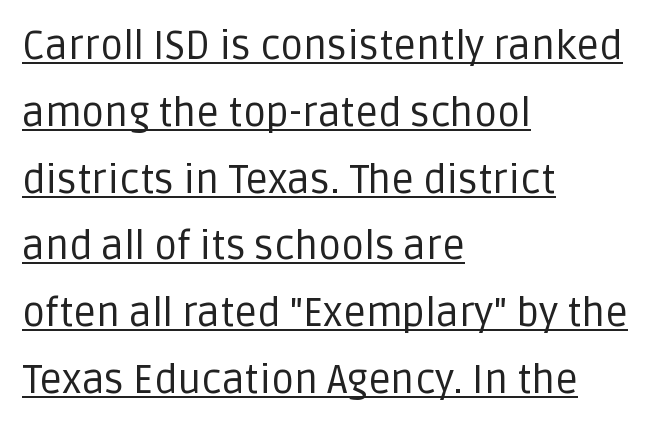
Varying glyph widths throughout — classic text-font behaviour. These lines are set flush left with a ragged right edge. Somebody hit Ctrl+U on this one — the words are underlined. Normally led — the rows are evenly, conventionally spaced.
